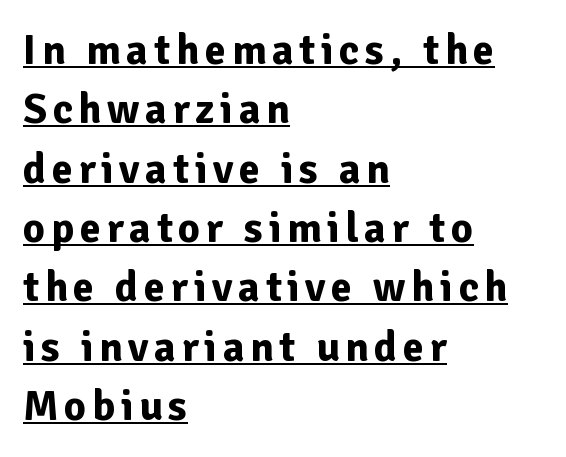
The image shows 43 px bold sans-serif type, upright; set left-aligned, normal line spacing (1.38x), underlined; low stroke contrast and a medium x-height.
